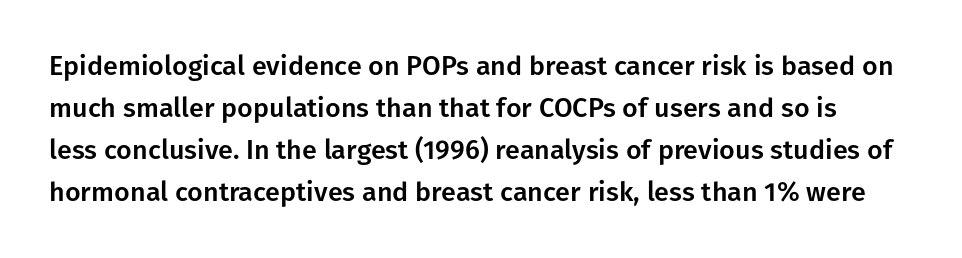
{"italic": "no", "underline": "no", "line_spacing": "normal", "line_spacing_ratio": 1.55, "letter_spacing": "normal", "letter_spacing_em": 0.0, "glyph_px": 27}
